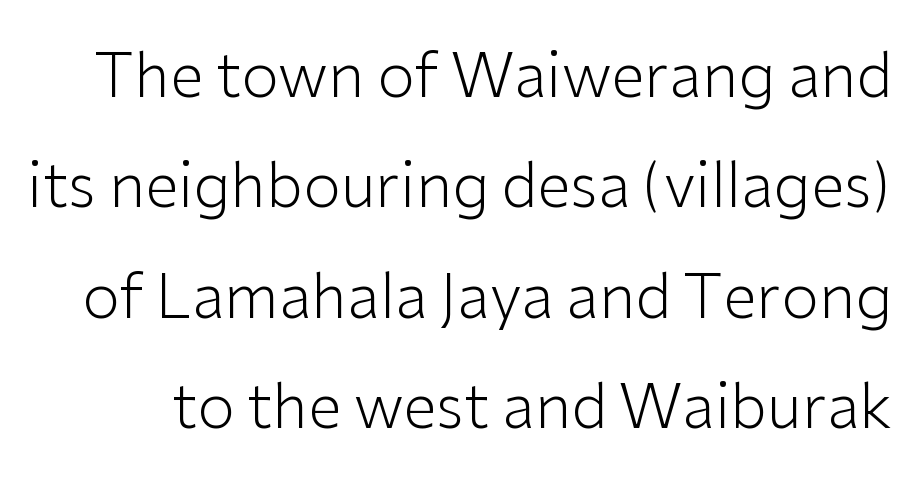
{"serif": "no", "italic": "no", "bold": "no", "weight": "light", "width": "normal", "stroke_contrast": "low", "x_height": "medium", "monospaced": "no", "underline": "no", "line_spacing_ratio": 1.81, "letter_spacing": "normal", "letter_spacing_em": 0.0, "glyph_px": 61}
